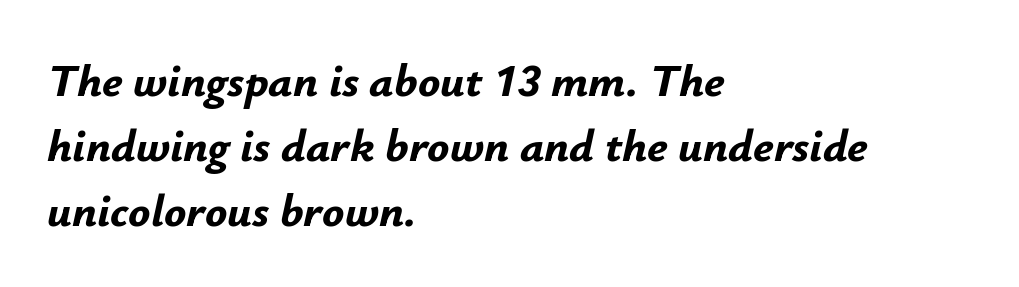
The image shows 46 px bold type, italic (leaning right); set left-aligned, normal line spacing (1.41x), normal letter spacing, not underlined; low stroke contrast and a small x-height.
